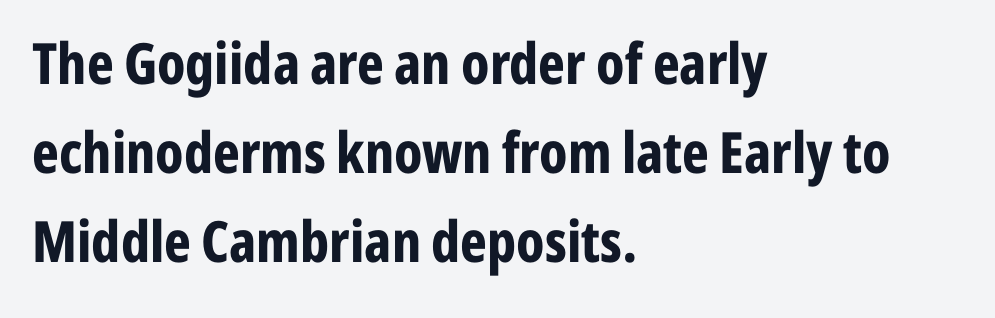
The image shows 57 px bold, condensed sans-serif type, upright; set left-aligned, normal line spacing (1.56x), normal letter spacing, not underlined; low stroke contrast and a medium x-height.
